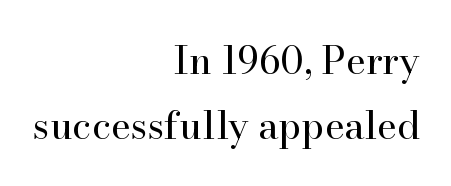
Q: Is the text bold? A: No.
Q: Is the text italic (slanted)? A: No, it is upright.
Q: Is the typeface a serif or a sans-serif typeface? A: Serif.
Q: Is the text underlined? A: No.
Q: How is the paragraph aligned? A: Right-aligned.
Q: Is the spacing between letters normal or unusually wide? A: Normal.
Q: Is the spacing between lines tight, normal or loose? A: Normal.
Q: Width (condensed, normal, or wide)? A: Normal.
Q: Stroke contrast? A: High.
Q: x-height? A: Small.
Q: Monospaced? A: No.
